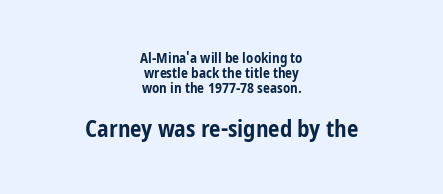
The image shows 23 px bold type, upright; set centered, tight line spacing (1.08x), normal letter spacing, not underlined; the second (bottom) block is 1.64x larger.
